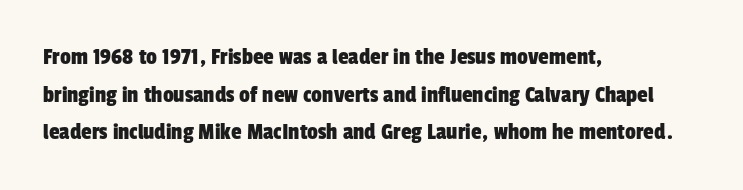
The image shows 24 px text type; set left-aligned, normal line spacing (1.57x), normal letter spacing, not underlined.
